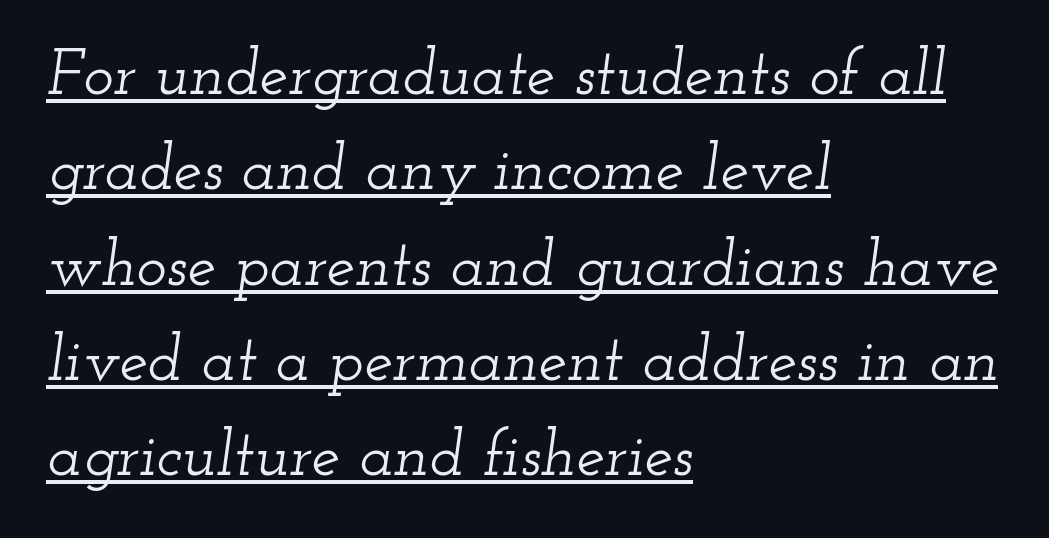
Each new line begins a customary step beneath the previous one. What stands out about the letter spacing? Nothing — it is the standard amount. The typography opts for an oblique posture over an upright one. Is this a sans? No — the strokes have serifs.
